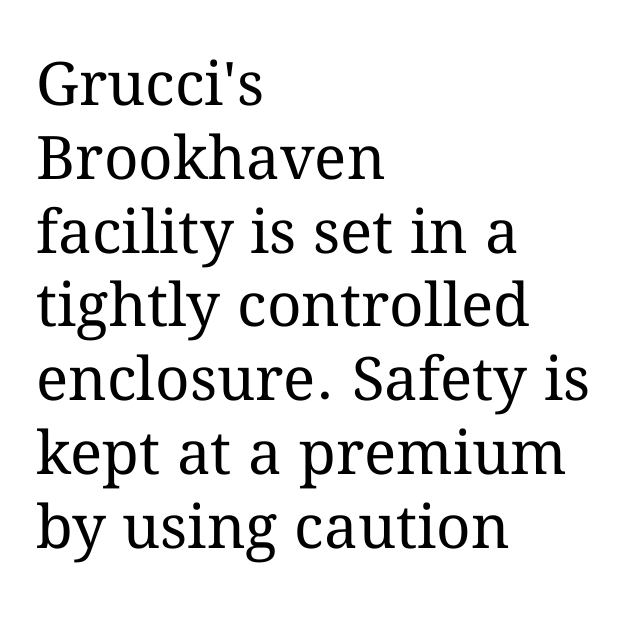
Left-aligned paragraph, ragged on the right. The letters advance in unequal steps, a hallmark of proportional type. Compared with typical body copy, the letter spacing here is the same. The strokes carry an ordinary text weight at most. The glyphs are unaccompanied by any horizontal stroke below them. The letters stand upright; this is a roman face.
